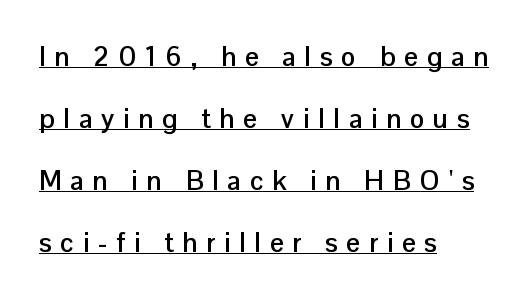
Q: Is the text bold? A: Yes.
Q: Is the text italic (slanted)? A: No, it is upright.
Q: Is the text underlined? A: Yes.
Q: How is the paragraph aligned? A: Left-aligned.
Q: Is the spacing between letters normal or unusually wide? A: Unusually wide.
Q: Is the spacing between lines tight, normal or loose? A: Loose.
